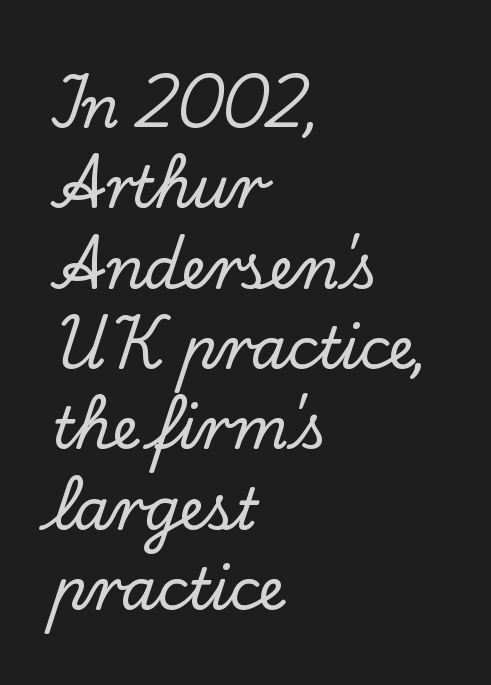
The image shows 57 px serif type; set left-aligned, normal line spacing (1.41x), normal letter spacing, not underlined; low stroke contrast and a small x-height.
